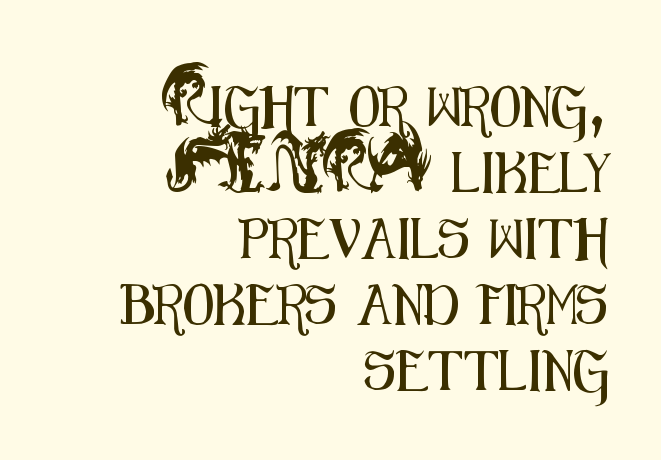
{"serif": "no", "italic": "no", "width": "condensed", "stroke_contrast": "medium", "x_height": "small", "monospaced": "no", "underline": "no", "align": "right", "line_spacing": "normal", "line_spacing_ratio": 1.65, "letter_spacing": "normal", "letter_spacing_em": 0.0, "glyph_px": 40}
